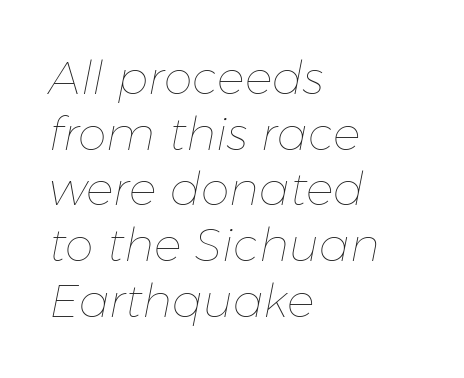
Stroke mass is kept to a normal reading level or below. This sample uses an oblique cut, with every glyph tilted off the vertical. Here the designer chose a conventional face with non-uniform glyph widths. Each word holds together tightly as a unit, with standard inter-letter gaps. No word sits above an underline. Is the block centered? No — it sits flush against the left margin.
